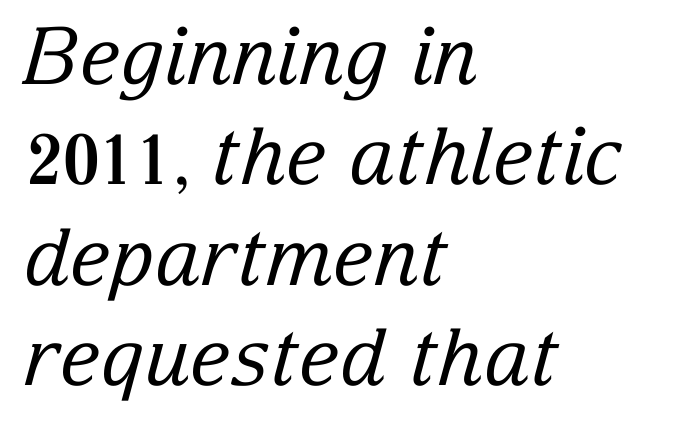
The image shows 79 px regular-weight serif type, italic (leaning right); set left-aligned, normal line spacing (1.27x), normal letter spacing, not underlined; low stroke contrast and a medium x-height.
